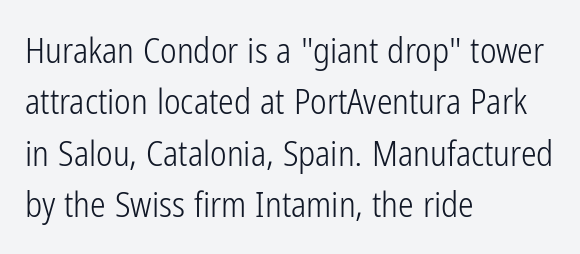
In terms of letterform style, serifs are entirely absent. A typesetter would mark this as roman, not italic. The rendering uses natural spacing where letterforms have individual widths. The area under the type is left untouched. Stems here are at most as thick as an everyday book face. Left-aligned paragraph, ragged on the right.
